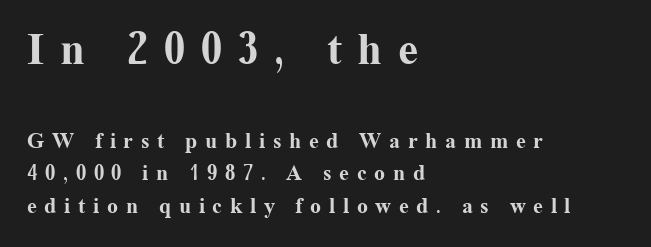
The image shows 45 px bold serif type, upright; set left-aligned, normal line spacing (1.48x), unusually wide letter spacing (+0.35 em), not underlined; the first (top) block is 2.05x larger; medium stroke contrast and a medium x-height.
